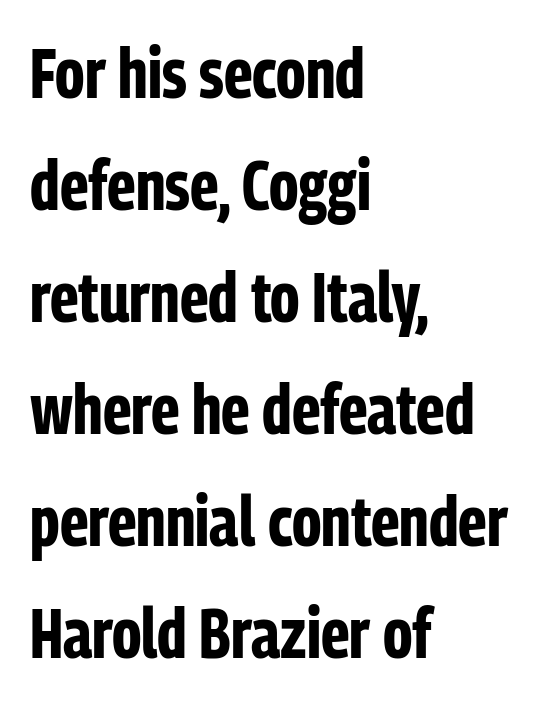
Varying glyph widths throughout — classic text-font behaviour. Look at the bottom of the vertical strokes: they stop flat, with no serifs. Heft: maximum for text — a bold. The space beneath each line is pristine and unruled.
